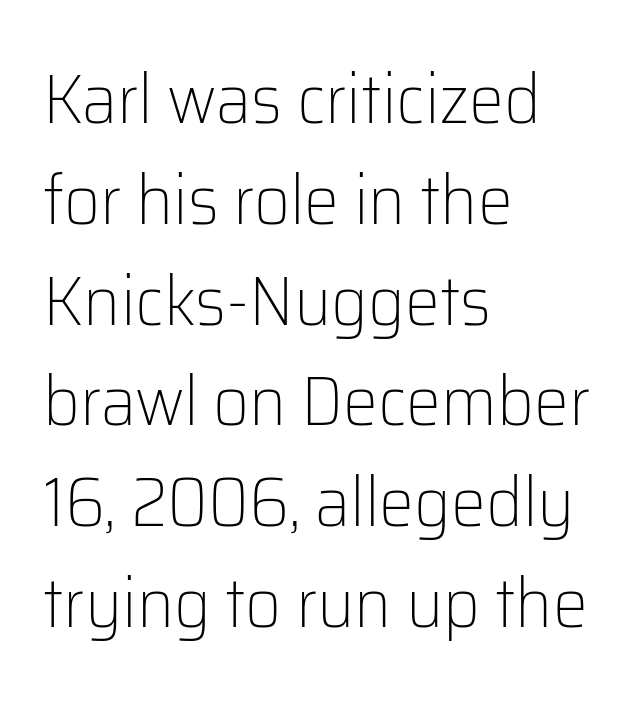
Q: Is the text bold? A: No.
Q: Is the text italic (slanted)? A: No, it is upright.
Q: Is the typeface a serif or a sans-serif typeface? A: Sans-serif.
Q: Is the text underlined? A: No.
Q: How is the paragraph aligned? A: Left-aligned.
Q: Is the spacing between letters normal or unusually wide? A: Normal.
Q: Is the spacing between lines tight, normal or loose? A: Normal.
Q: Width (condensed, normal, or wide)? A: Normal.
Q: Stroke contrast? A: Low.
Q: x-height? A: Medium.
Q: Monospaced? A: No.
